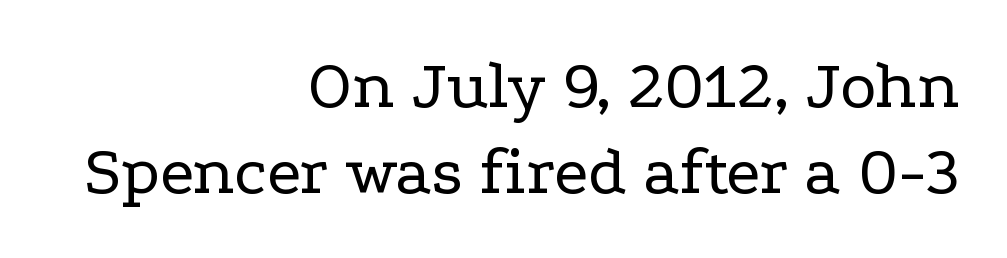
{"serif": "yes", "italic": "no", "bold": "no", "weight": "regular", "width": "wide", "stroke_contrast": "low", "x_height": "medium", "monospaced": "no", "underline": "no", "align": "right", "line_spacing_ratio": 1.24, "letter_spacing": "normal", "letter_spacing_em": 0.0, "glyph_px": 69}
